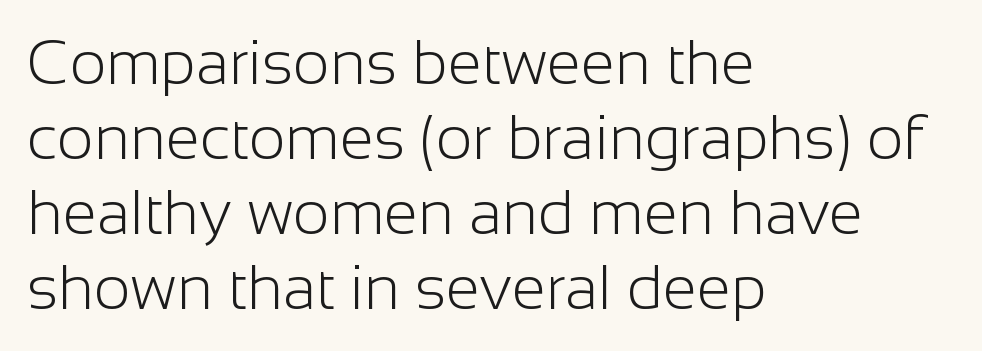
{"serif": "no", "italic": "no", "bold": "no", "weight": "light", "width": "normal", "stroke_contrast": "low", "x_height": "medium", "monospaced": "no", "underline": "no", "align": "left", "line_spacing_ratio": 1.21, "letter_spacing": "normal", "letter_spacing_em": 0.0, "glyph_px": 62}
